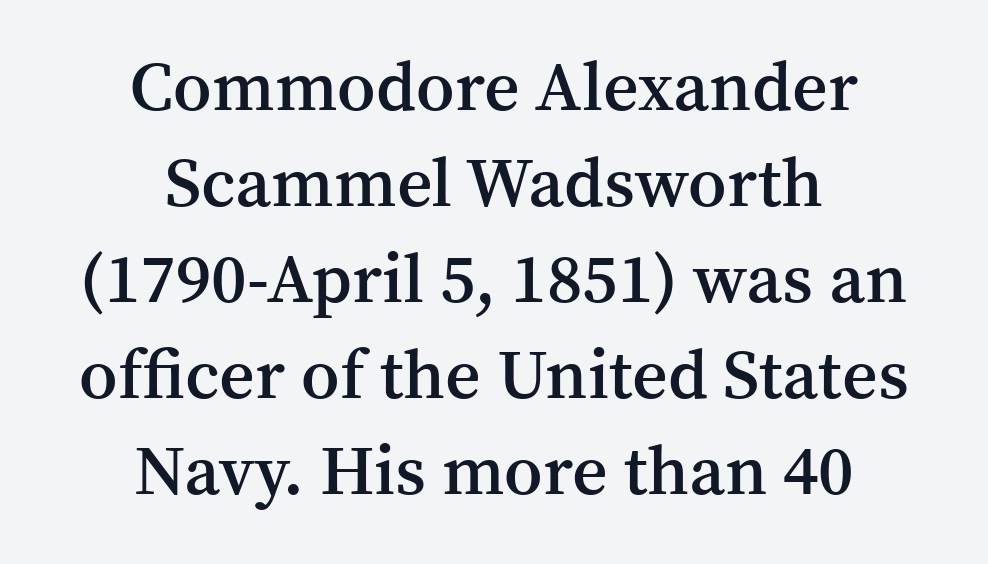
{"serif": "yes", "italic": "no", "bold": "semi", "weight": "semibold", "width": "normal", "stroke_contrast": "medium", "x_height": "medium", "monospaced": "no", "underline": "no", "align": "center", "line_spacing": "normal", "line_spacing_ratio": 1.39, "letter_spacing": "normal", "letter_spacing_em": 0.0, "glyph_px": 69}
